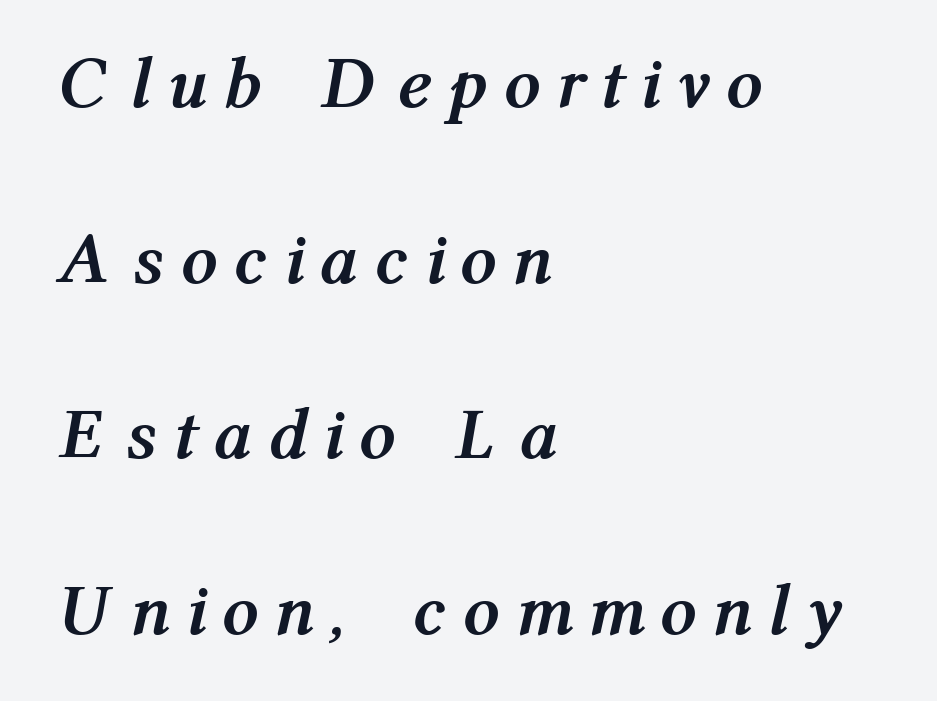
{"italic": "yes", "lean": "right", "slant_degrees": 12, "bold": "yes", "weight": "semibold", "width": "condensed", "stroke_contrast": "medium", "x_height": "medium", "monospaced": "no", "underline": "no", "align": "left", "line_spacing": "loose", "line_spacing_ratio": 2.44, "letter_spacing": "wide", "letter_spacing_em": 0.33, "glyph_px": 72}
